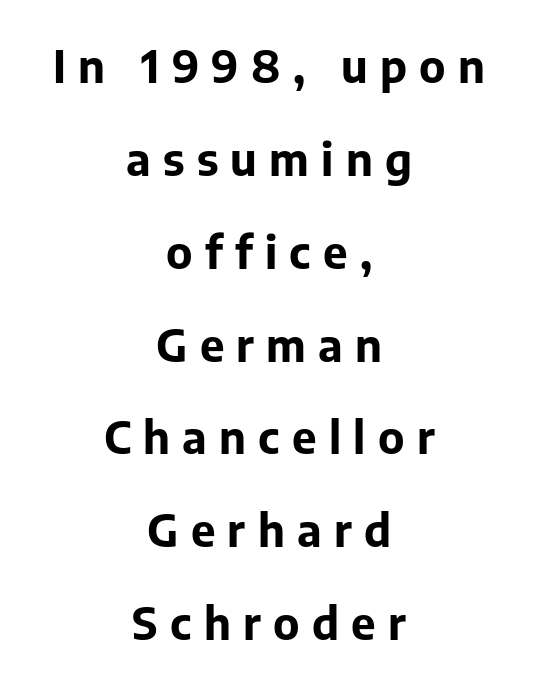
Q: Is the text bold? A: Yes.
Q: Is the text italic (slanted)? A: No, it is upright.
Q: Is the typeface a serif or a sans-serif typeface? A: Sans-serif.
Q: Is the text underlined? A: No.
Q: How is the paragraph aligned? A: Centered.
Q: Is the spacing between letters normal or unusually wide? A: Unusually wide.
Q: Is the spacing between lines tight, normal or loose? A: Loose.
Q: Width (condensed, normal, or wide)? A: Normal.
Q: Stroke contrast? A: Low.
Q: x-height? A: Medium.
Q: Monospaced? A: No.
